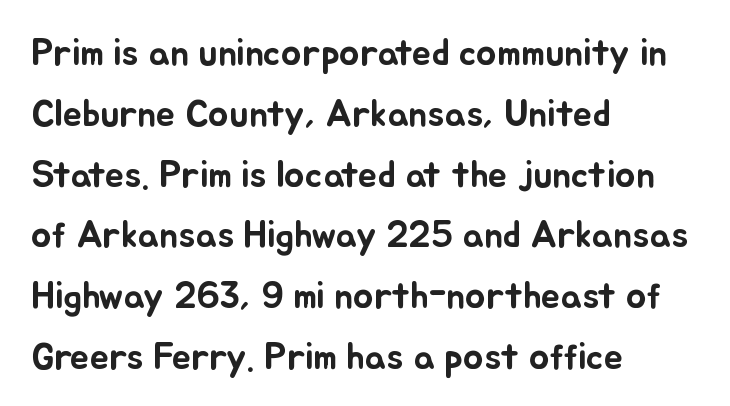
The image shows 38 px text type, upright; set left-aligned, normal line spacing (1.6x), normal letter spacing, not underlined; low stroke contrast and a small x-height.
